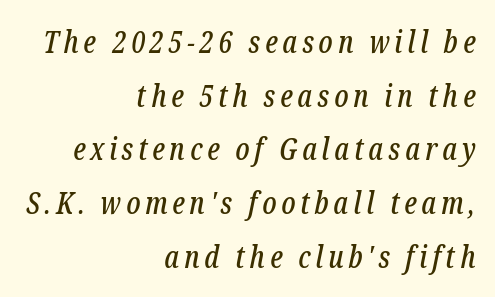
{"serif": "yes", "italic": "yes", "lean": "right", "slant_degrees": 12, "width": "condensed", "stroke_contrast": "low", "x_height": "medium", "monospaced": "no", "underline": "no", "align": "right", "line_spacing_ratio": 1.79, "glyph_px": 30}
